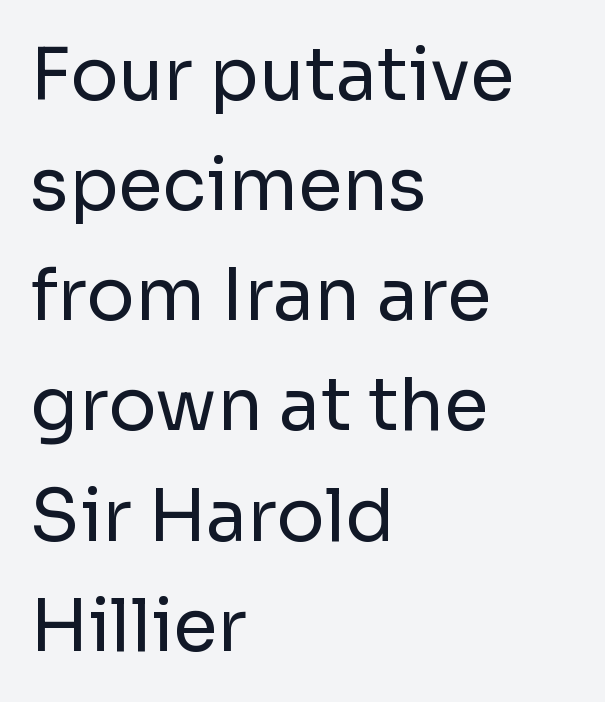
The image shows 72 px regular-weight sans-serif type, upright; set left-aligned, normal line spacing (1.53x), normal letter spacing, not underlined; low stroke contrast and a medium x-height.
